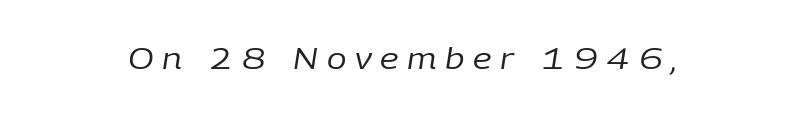
The image shows 29 px regular-weight type, italic (leaning right); set unusually wide letter spacing (+0.3 em), not underlined; low stroke contrast and a medium x-height.
